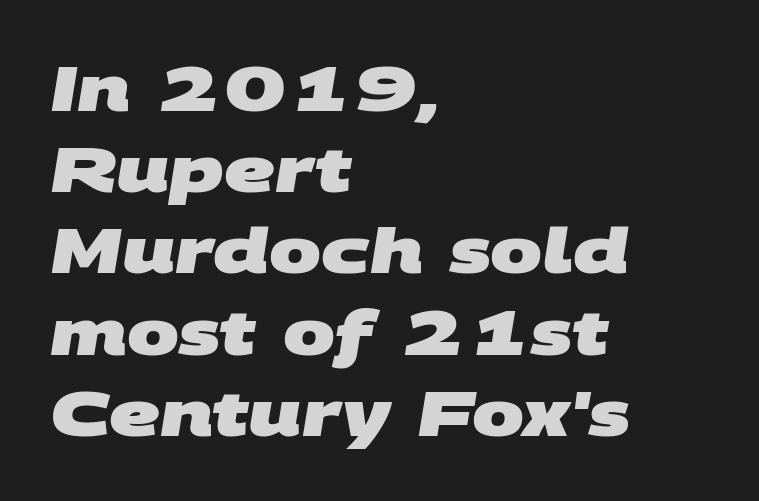
Q: Is the text bold? A: Yes.
Q: Is the typeface a serif or a sans-serif typeface? A: Sans-serif.
Q: Is the text underlined? A: No.
Q: How is the paragraph aligned? A: Left-aligned.
Q: Is the spacing between letters normal or unusually wide? A: Normal.
Q: Is the spacing between lines tight, normal or loose? A: Normal.
Q: Width (condensed, normal, or wide)? A: Wide.
Q: Stroke contrast? A: Medium.
Q: x-height? A: Large.
Q: Monospaced? A: No.
